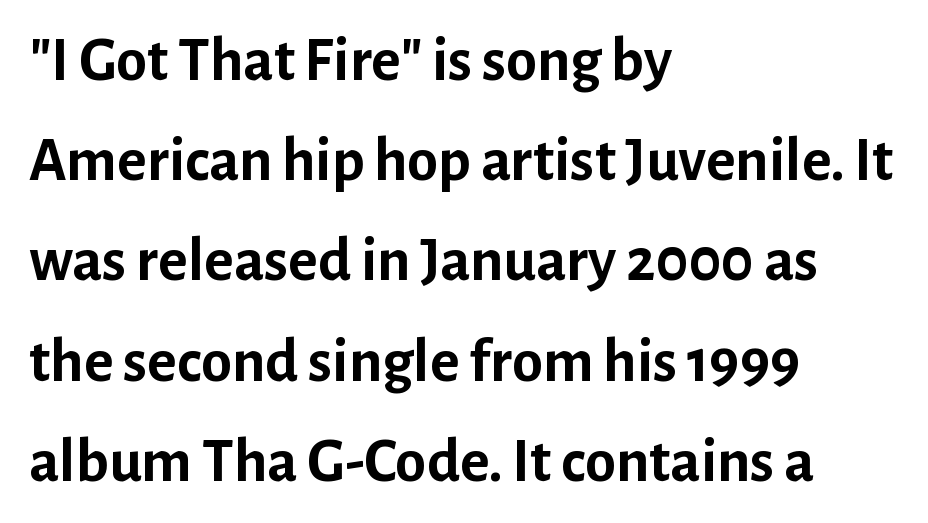
Q: Is the text bold? A: Yes.
Q: Is the text italic (slanted)? A: No, it is upright.
Q: Is the typeface a serif or a sans-serif typeface? A: Sans-serif.
Q: Is the text underlined? A: No.
Q: How is the paragraph aligned? A: Left-aligned.
Q: Is the spacing between letters normal or unusually wide? A: Normal.
Q: Is the spacing between lines tight, normal or loose? A: Normal.
Q: Width (condensed, normal, or wide)? A: Normal.
Q: Stroke contrast? A: Low.
Q: x-height? A: Medium.
Q: Monospaced? A: No.
